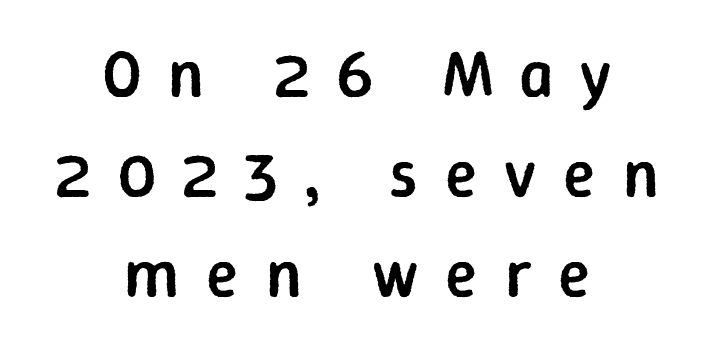
Q: Is the text bold? A: Semi-bold.
Q: Is the text italic (slanted)? A: No, it is upright.
Q: Is the typeface a serif or a sans-serif typeface? A: Sans-serif.
Q: Is the text underlined? A: No.
Q: How is the paragraph aligned? A: Centered.
Q: Is the spacing between letters normal or unusually wide? A: Unusually wide.
Q: Is the spacing between lines tight, normal or loose? A: Normal.
Q: Width (condensed, normal, or wide)? A: Normal.
Q: Stroke contrast? A: Low.
Q: x-height? A: Medium.
Q: Monospaced? A: No.
